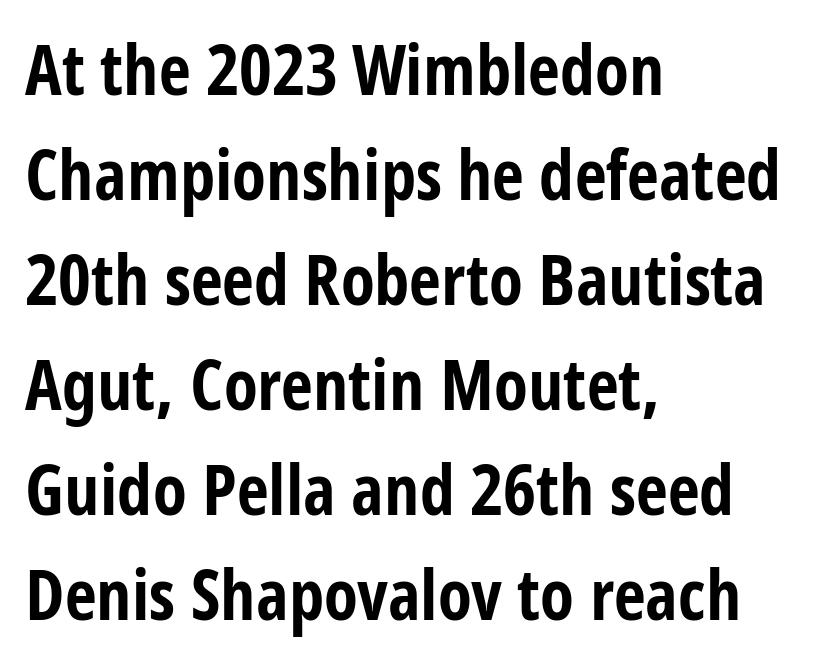
{"serif": "no", "italic": "no", "bold": "yes", "weight": "bold", "width": "condensed", "stroke_contrast": "low", "x_height": "large", "monospaced": "no", "underline": "no", "align": "left", "line_spacing": "normal", "line_spacing_ratio": 1.5, "letter_spacing": "normal", "letter_spacing_em": 0.0, "glyph_px": 70}
